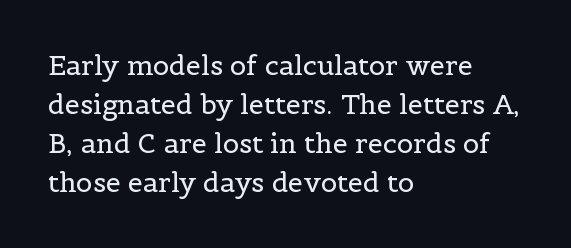
Nothing heavy about these letters — not bold at all. The block of text has a typical density, with ordinary space between rows. Posture: straight, roman, zero tilt. Quick note: underline off. The letterforms sit shoulder to shoulder at normal distance.
